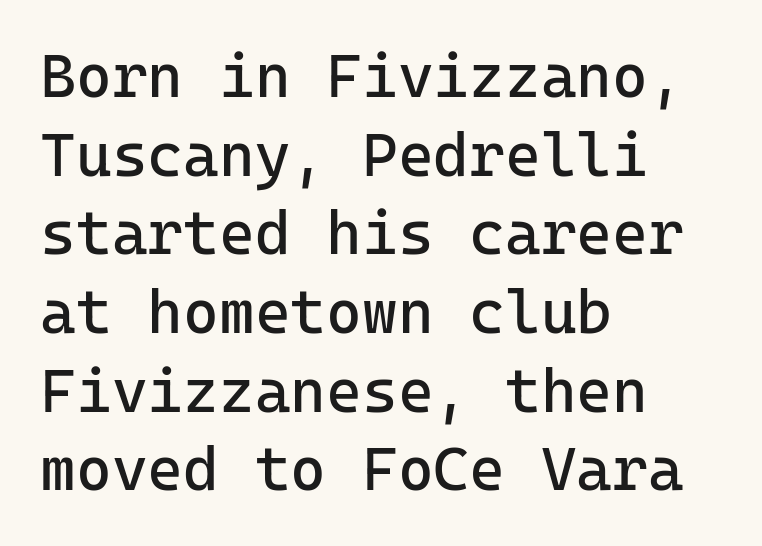
The image shows 61 px regular-weight sans-serif type, upright, monospaced; set left-aligned, normal line spacing (1.29x), normal letter spacing, not underlined; low stroke contrast and a medium x-height.
